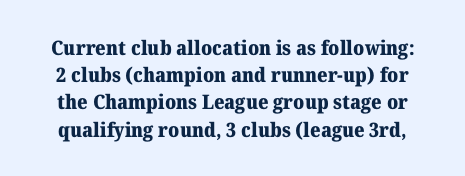
Q: Is the text bold? A: Yes.
Q: Is the text italic (slanted)? A: No, it is upright.
Q: Is the text underlined? A: No.
Q: Is the spacing between letters normal or unusually wide? A: Normal.
Q: Is the spacing between lines tight, normal or loose? A: Normal.
